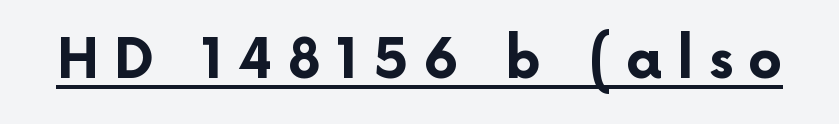
The face used here is proportionally spaced, like ordinary book or web type. Tall strokes in this sample are plumb rather than angled. These lines have a slow, spaced-out rhythm from letter to letter. Is there an underline? Yes — a line sits under the letters. Students, this is bold: see how much ink each stroke carries. In terms of letterform style, serifs are entirely absent.
